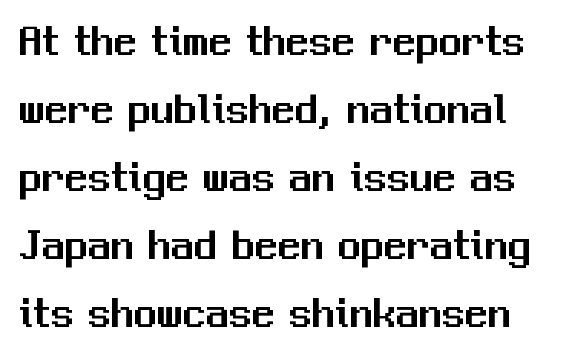
{"serif": "no", "italic": "no", "width": "normal", "stroke_contrast": "medium", "x_height": "medium", "monospaced": "no", "underline": "no", "line_spacing": "normal", "line_spacing_ratio": 1.48, "letter_spacing": "normal", "letter_spacing_em": 0.0, "glyph_px": 46}
